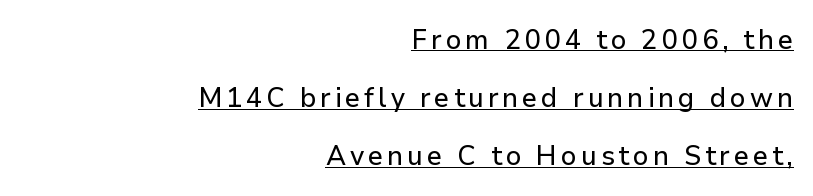
A great deal of white space separates one row of letters from the next. Caption: lettering with a line underneath. The rag falls on the left side of this text block. Unlike italic type, these characters show no tilt at all.
